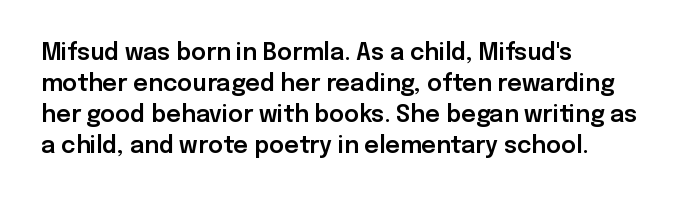
The image shows 23 px text type, upright; set left-aligned, normal line spacing (1.35x), normal letter spacing, not underlined.
